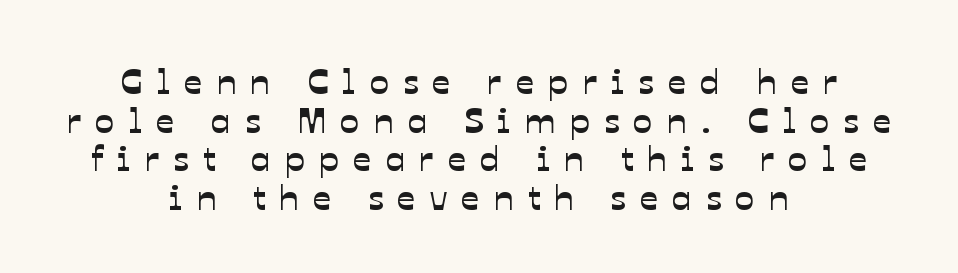
The image shows 36 px sans-serif type; set centered, tight line spacing (1.07x), unusually wide letter spacing (+0.39 em), not underlined; low stroke contrast and a medium x-height.
